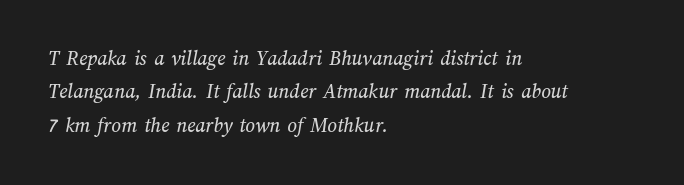
The image shows 21 px text type; set left-aligned, normal line spacing (1.59x), normal letter spacing, not underlined.
